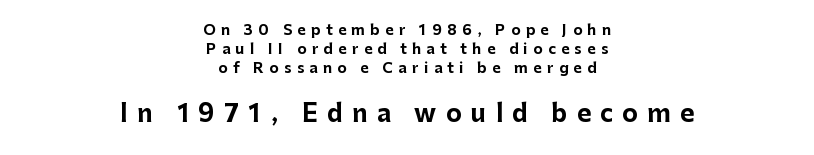
The image shows 24 px bold type, upright; set centered, normal line spacing (1.35x), unusually wide letter spacing (+0.39 em), not underlined; the second (bottom) block is 1.71x larger.
